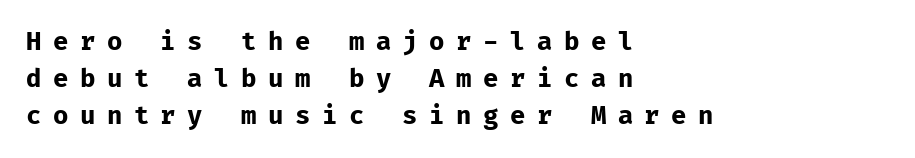
Q: Is the text bold? A: Yes.
Q: Is the text italic (slanted)? A: No, it is upright.
Q: Is the text underlined? A: No.
Q: How is the paragraph aligned? A: Left-aligned.
Q: Is the spacing between letters normal or unusually wide? A: Unusually wide.
Q: Is the spacing between lines tight, normal or loose? A: Normal.
